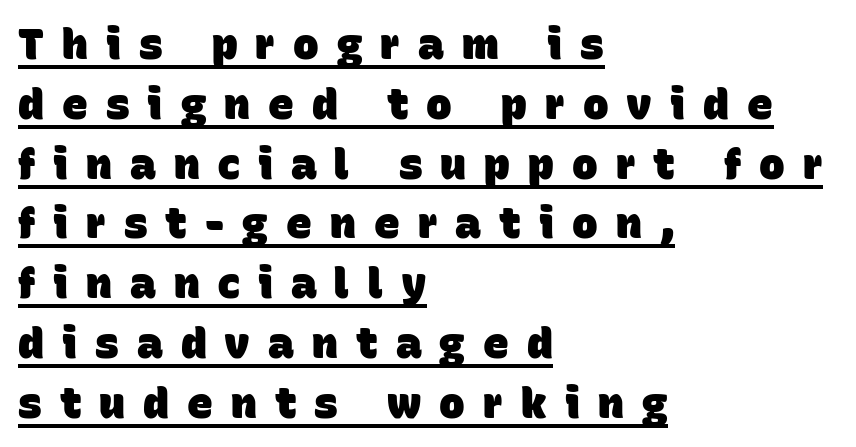
The image shows 43 px heavy sans-serif type; set left-aligned, normal line spacing (1.39x), unusually wide letter spacing (+0.42 em), underlined; low stroke contrast and a large x-height.
